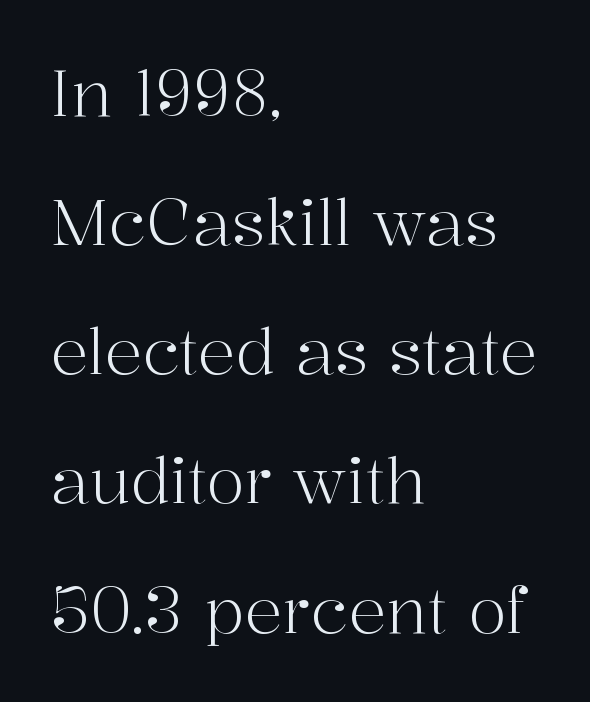
Q: Is the text bold? A: No.
Q: Is the text italic (slanted)? A: No, it is upright.
Q: Is the typeface a serif or a sans-serif typeface? A: Serif.
Q: Is the text underlined? A: No.
Q: How is the paragraph aligned? A: Left-aligned.
Q: Is the spacing between letters normal or unusually wide? A: Normal.
Q: Is the spacing between lines tight, normal or loose? A: Loose.
Q: Width (condensed, normal, or wide)? A: Normal.
Q: Stroke contrast? A: High.
Q: x-height? A: Medium.
Q: Monospaced? A: No.
